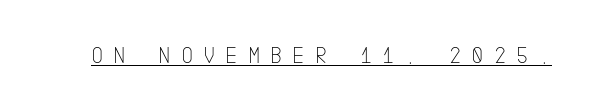
Q: Is the text bold? A: No.
Q: Is the text italic (slanted)? A: No, it is upright.
Q: Is the text underlined? A: Yes.
Q: Is the spacing between letters normal or unusually wide? A: Unusually wide.
